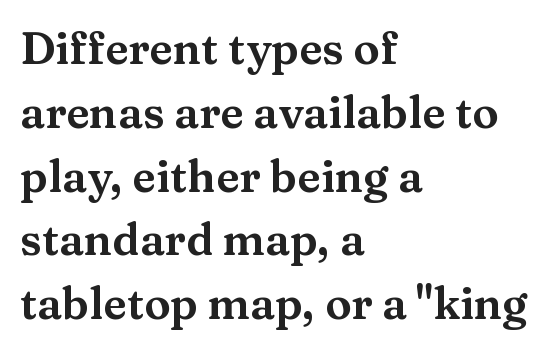
The vertical gap from one line to the next is medium. Varying glyph widths throughout — classic text-font behaviour. Posture: straight, roman, zero tilt. Here the glyphs are tracked normally, forming tight word shapes.
